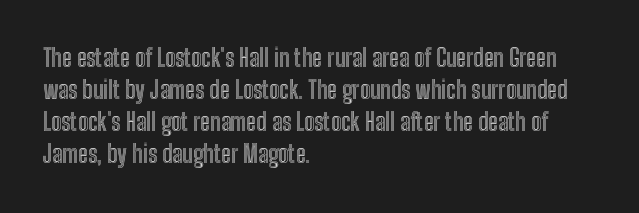
The image shows 24 px text type, upright; set left-aligned, normal line spacing (1.34x), normal letter spacing, not underlined.
